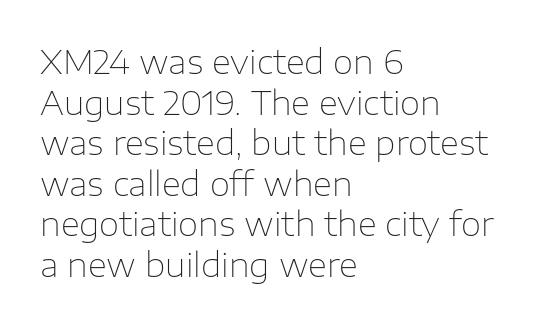
Q: Is the text bold? A: No.
Q: Is the text italic (slanted)? A: No, it is upright.
Q: Is the typeface a serif or a sans-serif typeface? A: Sans-serif.
Q: Is the text underlined? A: No.
Q: How is the paragraph aligned? A: Left-aligned.
Q: Is the spacing between letters normal or unusually wide? A: Normal.
Q: Width (condensed, normal, or wide)? A: Normal.
Q: Stroke contrast? A: Low.
Q: x-height? A: Medium.
Q: Monospaced? A: No.
